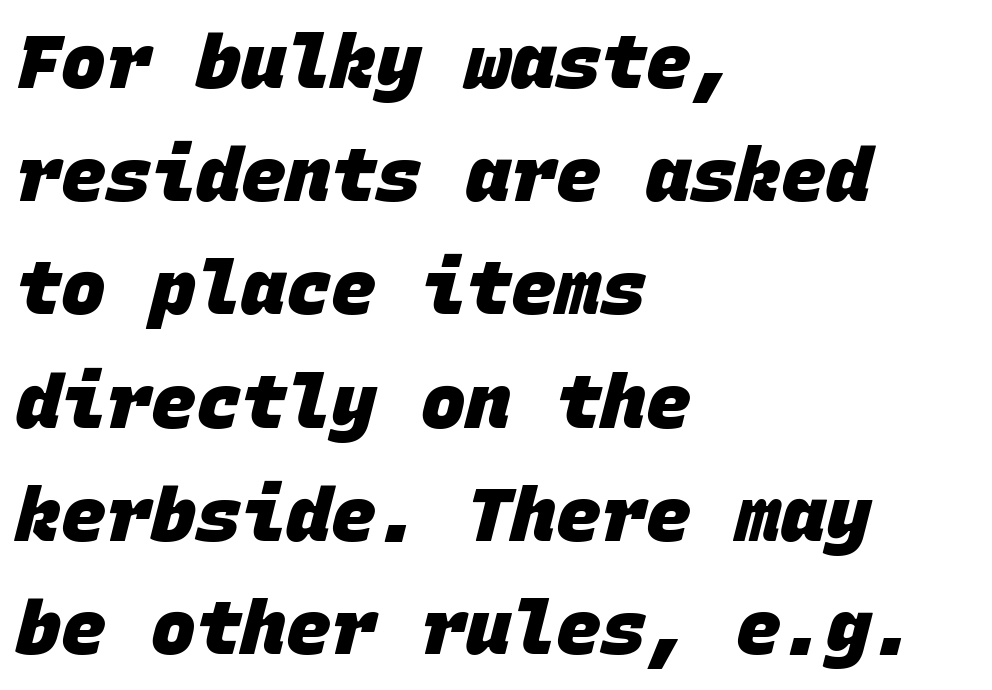
The baseline area is clear. Think of a typewriter: that constant character pitch is what you see here. On the weight axis this lands at bold, roughly 700. Students, note that the glyphs here touch the page at normal intervals. A sans-serif font was chosen for this passage. The paragraph has a hard left edge and a soft right edge.
